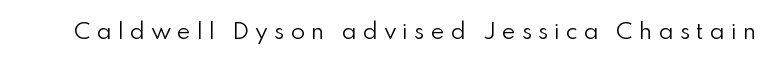
The image shows 21 px text type, upright; set unusually wide letter spacing (+0.28 em), not underlined.
